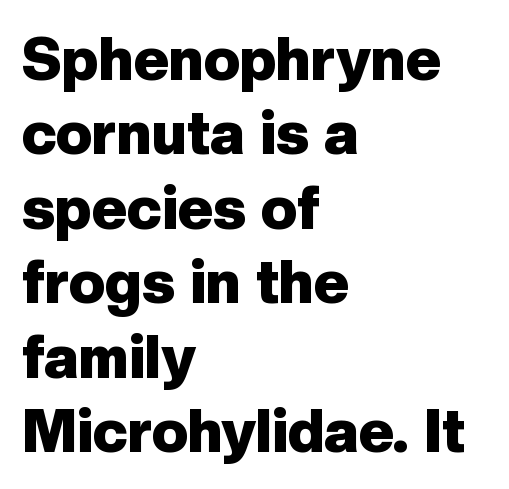
The image shows 60 px heavy sans-serif type, upright; set left-aligned, line spacing 1.24x, normal letter spacing, not underlined; low stroke contrast and a medium x-height.
